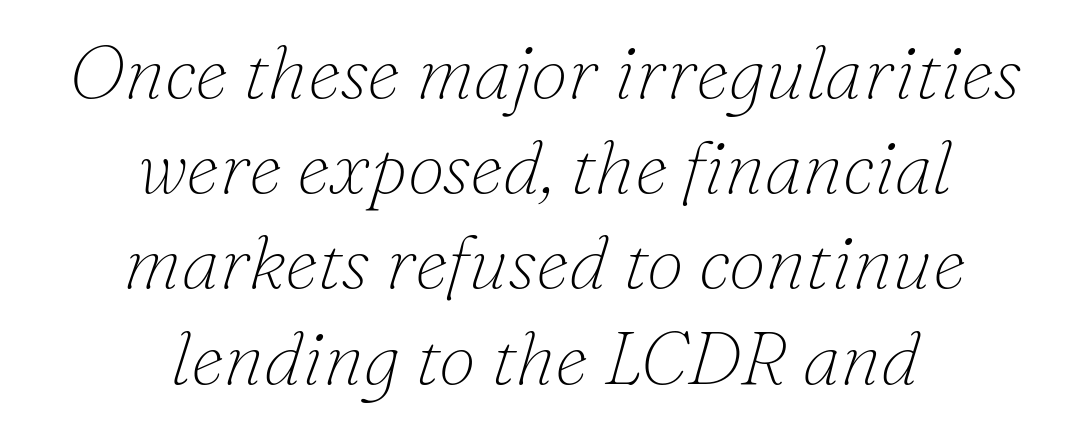
Q: Is the text bold? A: No.
Q: Is the text italic (slanted)? A: Yes, it leans right by about 16 degrees.
Q: Is the typeface a serif or a sans-serif typeface? A: Serif.
Q: Is the text underlined? A: No.
Q: How is the paragraph aligned? A: Centered.
Q: Is the spacing between letters normal or unusually wide? A: Normal.
Q: Is the spacing between lines tight, normal or loose? A: Normal.
Q: Width (condensed, normal, or wide)? A: Normal.
Q: Stroke contrast? A: Low.
Q: x-height? A: Small.
Q: Monospaced? A: No.
